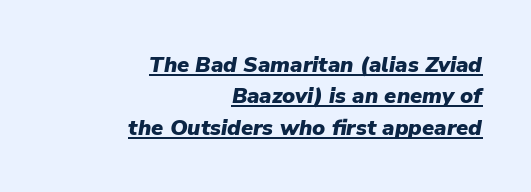
Q: Is the text bold? A: Yes.
Q: Is the text italic (slanted)? A: Yes, it leans right by about 9 degrees.
Q: Is the text underlined? A: Yes.
Q: How is the paragraph aligned? A: Right-aligned.
Q: Is the spacing between letters normal or unusually wide? A: Normal.
Q: Is the spacing between lines tight, normal or loose? A: Normal.
